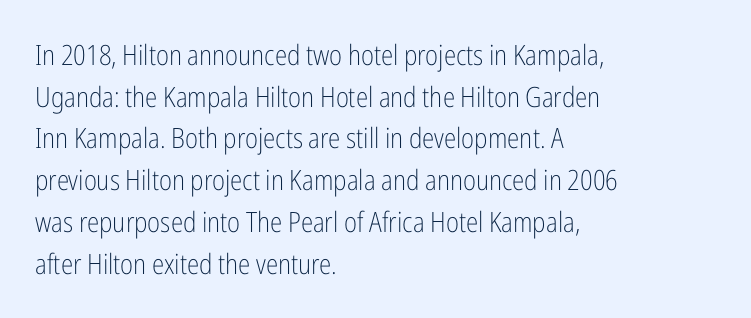
No extra tracking has been applied to these lines. Do the characters align in a grid? No, the font is proportional. The space beneath each line is pristine and unruled. Serif or sans? Sans — the stroke terminals are bare. Line spacing here is normal. Upright lettering throughout.
